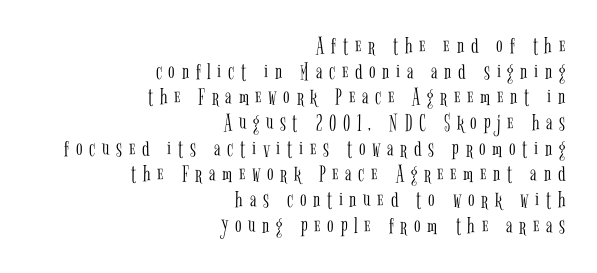
{"italic": "no", "bold": "no", "underline": "no", "align": "right", "line_spacing": "tight", "line_spacing_ratio": 1.07, "letter_spacing": "wide", "letter_spacing_em": 0.28, "glyph_px": 24}
